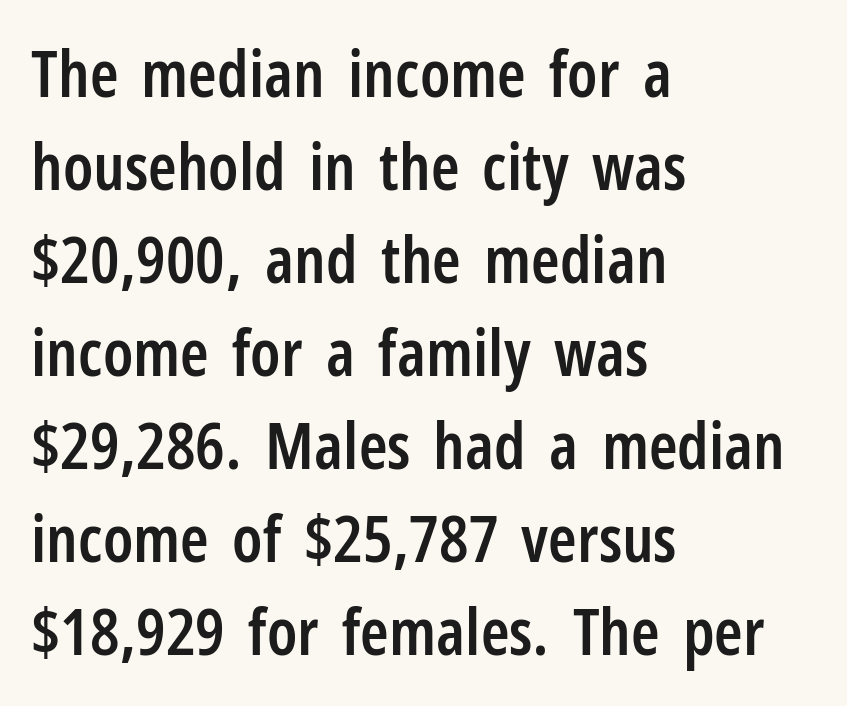
Q: Is the text bold? A: Semi-bold.
Q: Is the text italic (slanted)? A: No, it is upright.
Q: Is the typeface a serif or a sans-serif typeface? A: Sans-serif.
Q: Is the text underlined? A: No.
Q: How is the paragraph aligned? A: Left-aligned.
Q: Is the spacing between letters normal or unusually wide? A: Normal.
Q: Is the spacing between lines tight, normal or loose? A: Normal.
Q: Width (condensed, normal, or wide)? A: Condensed.
Q: Stroke contrast? A: Low.
Q: x-height? A: Medium.
Q: Monospaced? A: No.
